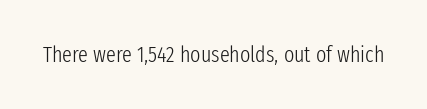
Q: Is the text bold? A: No.
Q: Is the text italic (slanted)? A: No, it is upright.
Q: Is the text underlined? A: No.
Q: Is the spacing between letters normal or unusually wide? A: Normal.
